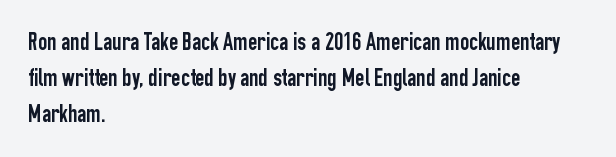
This sample keeps an unexceptional amount of space between lines. Characters follow at the spacing the type designer built in. Leftover space on each line is placed entirely after the last word. Nobody drew a line under any word here. The font's upright variant was chosen for this text.
